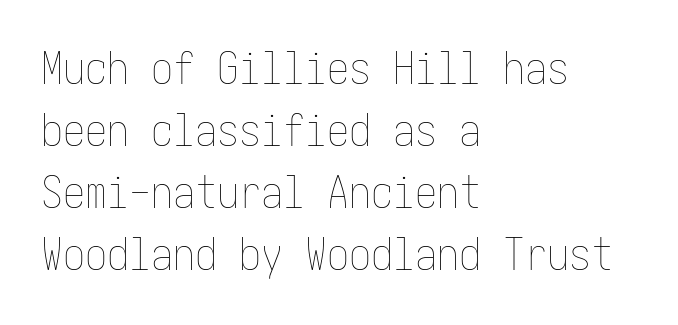
Does extra space separate the letters? No, they use regular spacing. If you drew a ruler down the left edge, every line would touch it. No chunkiness to these letters — they're not bold. Descender tails drop into unmarked territory.
